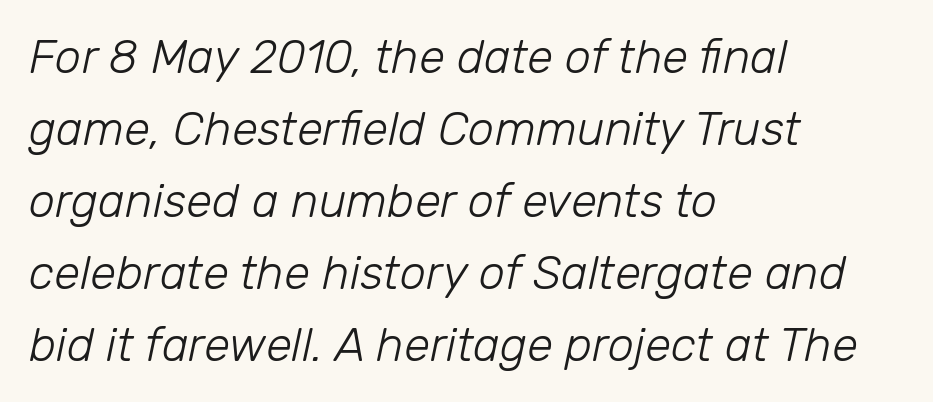
Is this a fixed-width face? No — the glyphs have proportional, varying widths. Compared with a centered layout, this one pins lines to the left instead. Normally led — the rows are evenly, conventionally spaced. Glance below the letters and you will spot only blank space.
